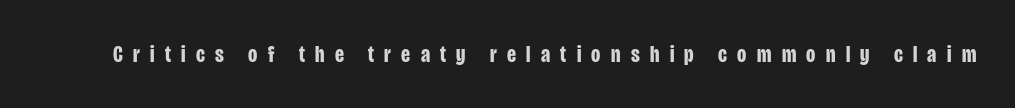
The image shows 24 px bold type, upright; set unusually wide letter spacing (+0.43 em), not underlined.
